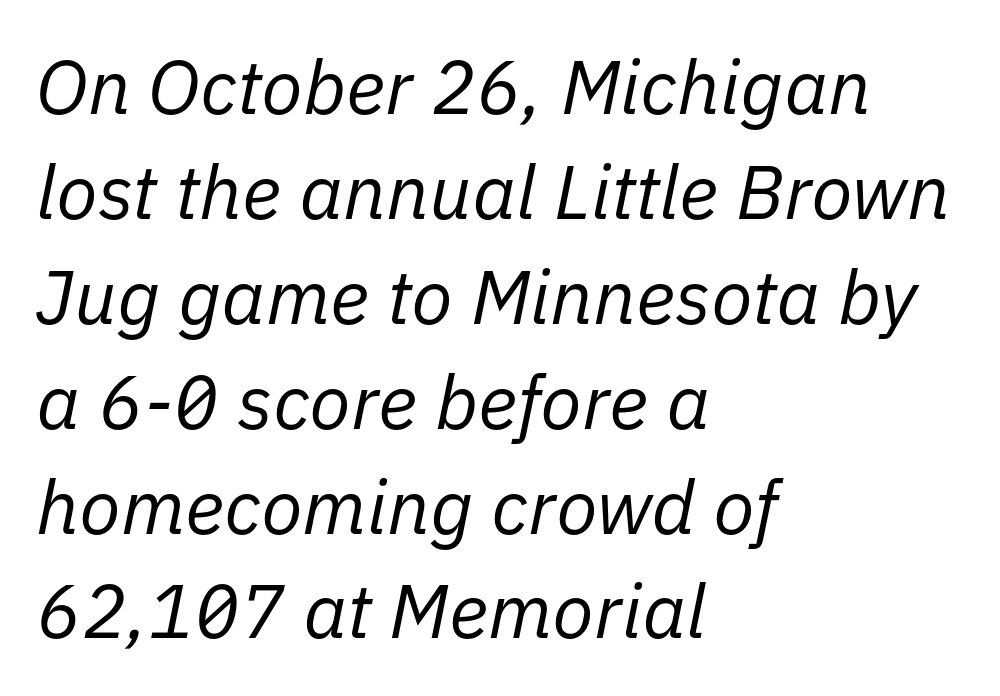
Standard letterfit; no display-style spreading of the glyphs. The letters are slanted; this is an italic face. Decoration check: the copy has no underline. The weight would be labelled regular, book, light, or lighter still.
